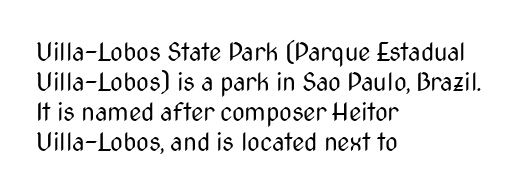
Stem width sits at or under what a default text font uses. Rendered with straight, roman letterforms. In CSS terms this would be text-align: left. Is the letter spacing exaggerated? No — it looks like the ordinary default.
